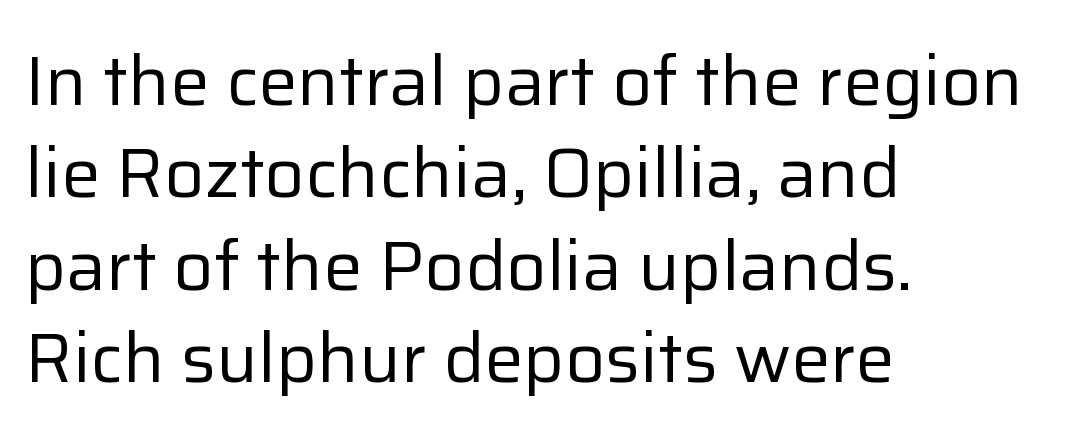
{"serif": "no", "italic": "no", "bold": "no", "weight": "regular", "width": "normal", "stroke_contrast": "low", "x_height": "medium", "monospaced": "no", "underline": "no", "align": "left", "line_spacing": "normal", "line_spacing_ratio": 1.32, "letter_spacing": "normal", "letter_spacing_em": 0.0, "glyph_px": 70}
